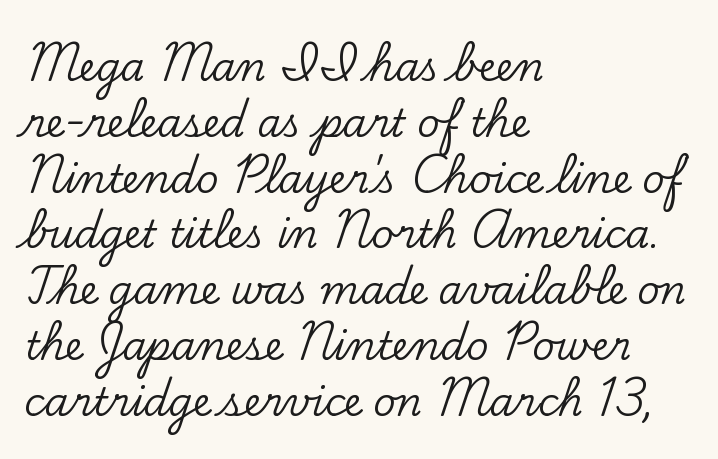
{"serif": "yes", "width": "normal", "stroke_contrast": "low", "x_height": "small", "monospaced": "no", "underline": "no", "align": "left", "line_spacing": "normal", "line_spacing_ratio": 1.43, "letter_spacing": "normal", "letter_spacing_em": 0.0, "glyph_px": 39}
